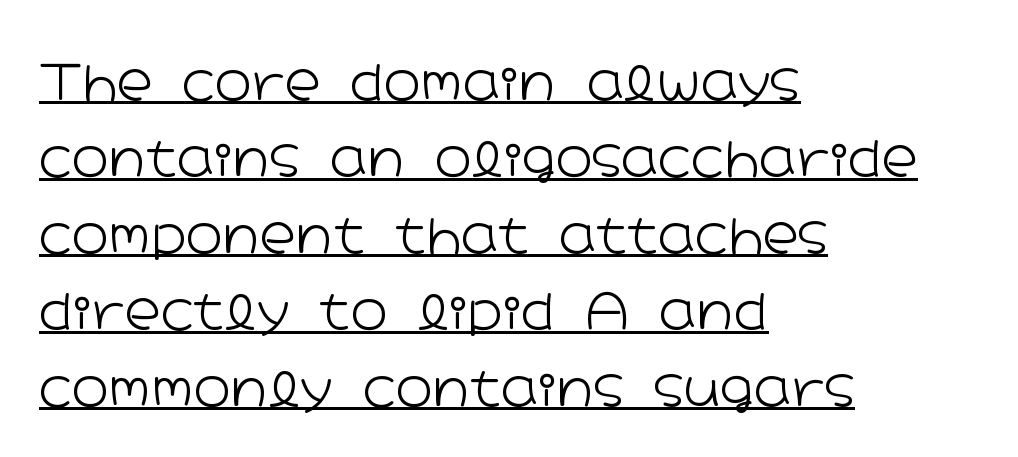
Leftover space on each line is placed entirely after the last word. Successive baselines arrive at the customary interval. Stroke terminals: plain, sans-serif. Each stroke keeps to a modest, everyday thickness or less. The rendering uses natural spacing where letterforms have individual widths.
